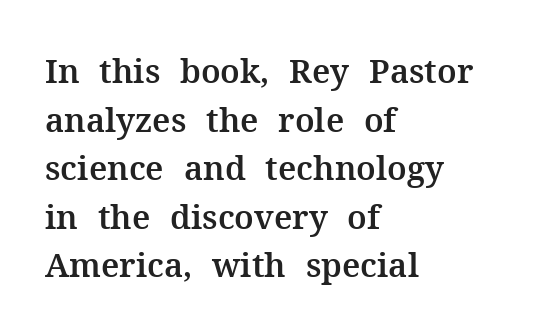
{"serif": "yes", "italic": "no", "width": "normal", "stroke_contrast": "medium", "x_height": "medium", "monospaced": "no", "underline": "no", "align": "left", "line_spacing": "normal", "line_spacing_ratio": 1.47, "letter_spacing": "normal", "letter_spacing_em": 0.0, "glyph_px": 33}
